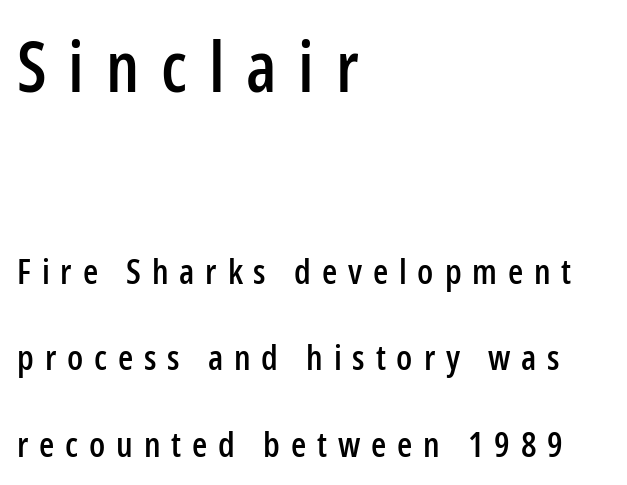
{"serif": "no", "italic": "no", "width": "condensed", "stroke_contrast": "low", "x_height": "medium", "monospaced": "no", "underline": "no", "align": "left", "line_spacing": "loose", "line_spacing_ratio": 2.47, "letter_spacing": "wide", "letter_spacing_em": 0.31, "larger_block": "first", "size_ratio": 2.0, "glyph_px": 70}
